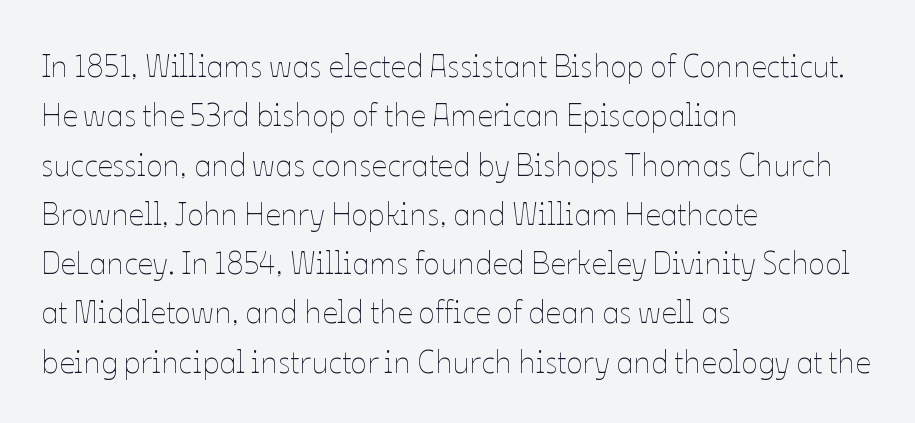
The image shows 31 px thin type, upright; set left-aligned, normal line spacing (1.59x), normal letter spacing, not underlined; low stroke contrast and a medium x-height.
